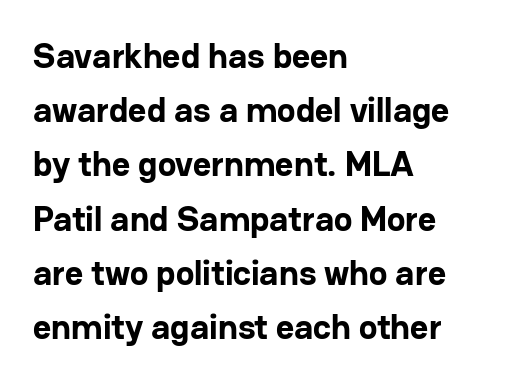
A typesetter would label this face a sans. Is the block centered? No — it sits flush against the left margin. Typographic density is high because the face is bold. Is the letter spacing exaggerated? No — it looks like the ordinary default. Lines of text with bare space underneath. You could not count columns in this text — the font is proportionally spaced.
